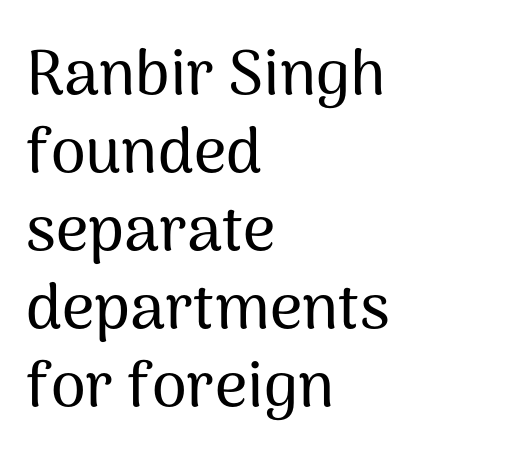
The image shows 63 px sans-serif type, upright; set left-aligned, line spacing 1.24x, normal letter spacing, not underlined; medium stroke contrast and a medium x-height.
